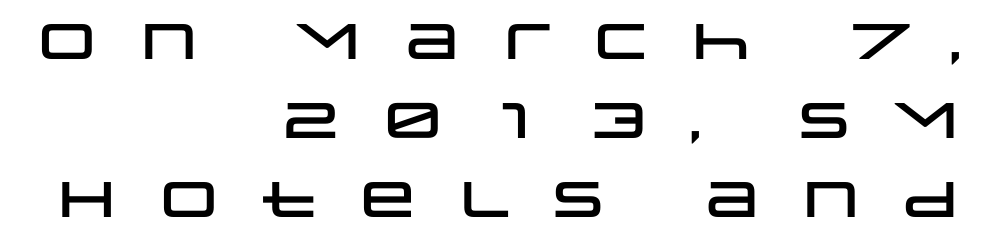
Q: Is the text italic (slanted)? A: No, it is upright.
Q: Is the typeface a serif or a sans-serif typeface? A: Sans-serif.
Q: Is the text underlined? A: No.
Q: How is the paragraph aligned? A: Right-aligned.
Q: Is the spacing between letters normal or unusually wide? A: Unusually wide.
Q: Is the spacing between lines tight, normal or loose? A: Normal.
Q: Width (condensed, normal, or wide)? A: Wide.
Q: Stroke contrast? A: Low.
Q: x-height? A: Large.
Q: Monospaced? A: No.
